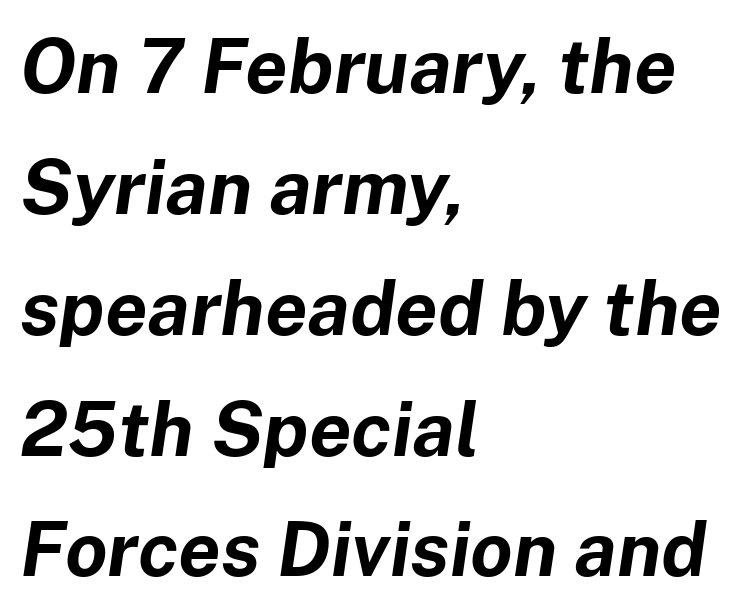
{"italic": "yes", "lean": "right", "slant_degrees": 8, "bold": "yes", "weight": "bold", "width": "normal", "stroke_contrast": "low", "x_height": "medium", "monospaced": "no", "underline": "no", "align": "left", "line_spacing": "normal", "line_spacing_ratio": 1.59, "letter_spacing": "normal", "letter_spacing_em": 0.0, "glyph_px": 76}
